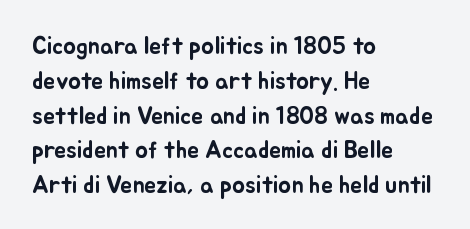
This sample keeps an unexceptional amount of space between lines. These lines keep a tight, regular rhythm from letter to letter. Every stem runs plumb, perpendicular to the baseline. Reading down the block, your eye returns to a fixed left position each line. The string is rendered with underlining switched off.
